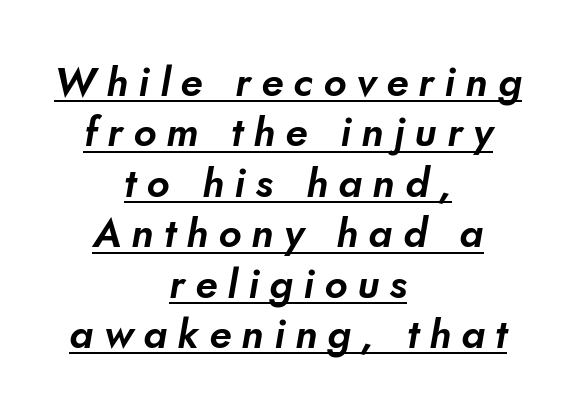
Each word looks stretched out because of the extra space between its letters. Compared with a flush-left layout, this one balances lines on the center instead. Here the designer chose a conventional face with non-uniform glyph widths. A continuous stroke trails under the words, as in a hyperlink. Classification — sans serif.
